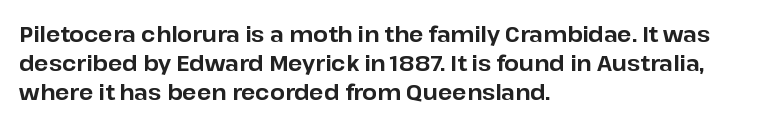
When letters stand straight like this, we call the style roman or upright. Line starts are locked; line ends wander. Quick note: underline off. Words appear dense and cohesive because spacing is normal. A normal amount of white space separates one row of letters from the next.
